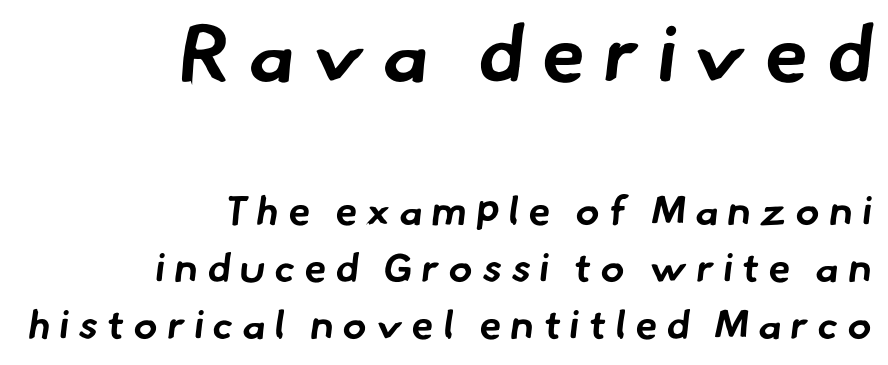
The image shows 79 px bold sans-serif type; set right-aligned, normal line spacing (1.42x), unusually wide letter spacing (+0.23 em), not underlined; the first (top) block is 1.98x larger; low stroke contrast and a small x-height.
